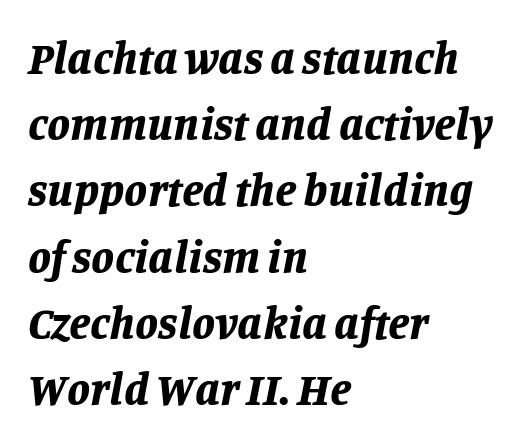
The glyphs look as if they've been sheared to an angle. Between one letter and the next there's only the usual sliver of space. Is the type bold? Yes — the strokes are clearly thick and heavy. The passage shown stacks its lines at a standard gap.
